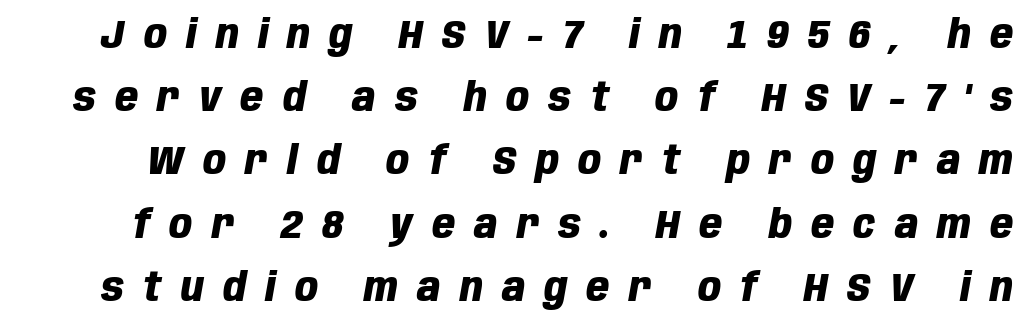
The image shows 40 px heavy, condensed type, italic (leaning right); set normal line spacing (1.58x), unusually wide letter spacing (+0.48 em), not underlined; low stroke contrast and a large x-height.
